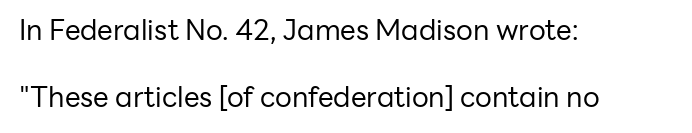
Only glyphs here, with clear space below each row. The lines are spread far apart with generous leading. A roman cut, with each character standing at attention. Heft: none added — not bold. In terms of letterform style, serifs are entirely absent.
